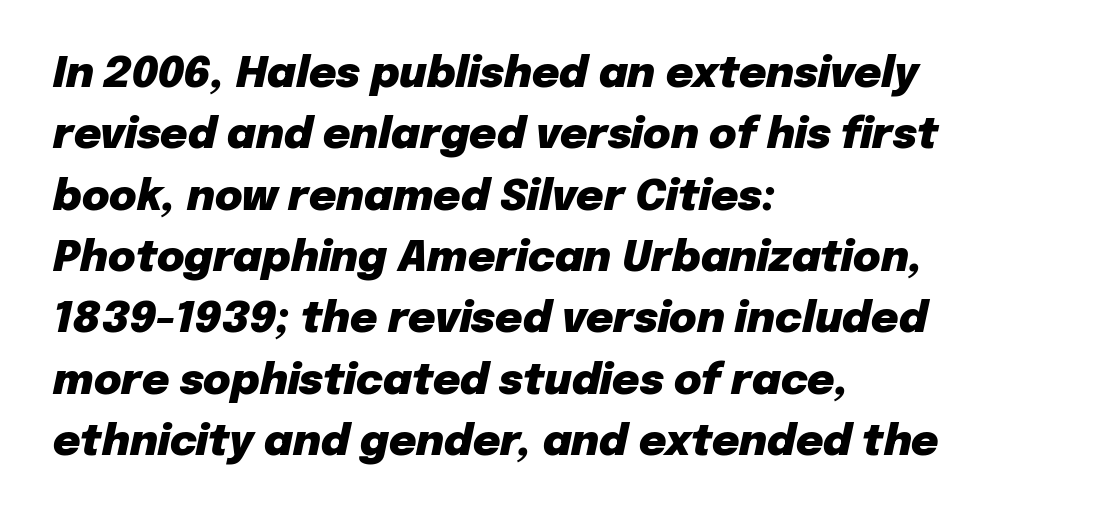
Q: Is the text bold? A: Yes.
Q: Is the text italic (slanted)? A: Yes, it leans right by about 12 degrees.
Q: Is the text underlined? A: No.
Q: How is the paragraph aligned? A: Left-aligned.
Q: Is the spacing between letters normal or unusually wide? A: Normal.
Q: Is the spacing between lines tight, normal or loose? A: Normal.
Q: Width (condensed, normal, or wide)? A: Normal.
Q: Stroke contrast? A: Low.
Q: x-height? A: Medium.
Q: Monospaced? A: No.
